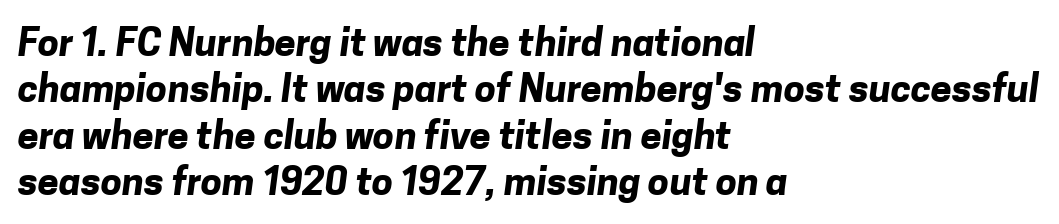
Q: Is the text bold? A: Yes.
Q: Is the typeface a serif or a sans-serif typeface? A: Sans-serif.
Q: Is the text underlined? A: No.
Q: How is the paragraph aligned? A: Left-aligned.
Q: Is the spacing between letters normal or unusually wide? A: Normal.
Q: Width (condensed, normal, or wide)? A: Normal.
Q: Stroke contrast? A: Low.
Q: x-height? A: Medium.
Q: Monospaced? A: No.
